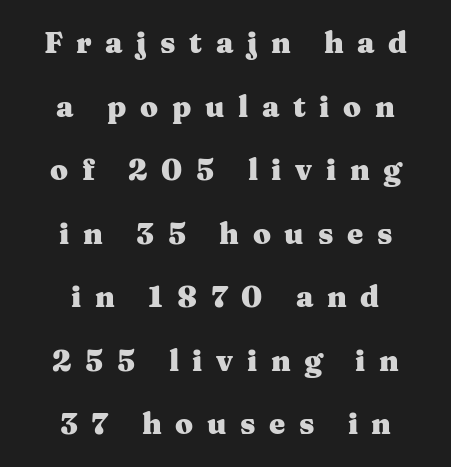
{"serif": "yes", "italic": "no", "bold": "yes", "weight": "heavy", "width": "wide", "stroke_contrast": "medium", "x_height": "medium", "monospaced": "no", "underline": "no", "align": "center", "line_spacing": "loose", "line_spacing_ratio": 2.19, "letter_spacing": "wide", "letter_spacing_em": 0.47, "glyph_px": 29}
